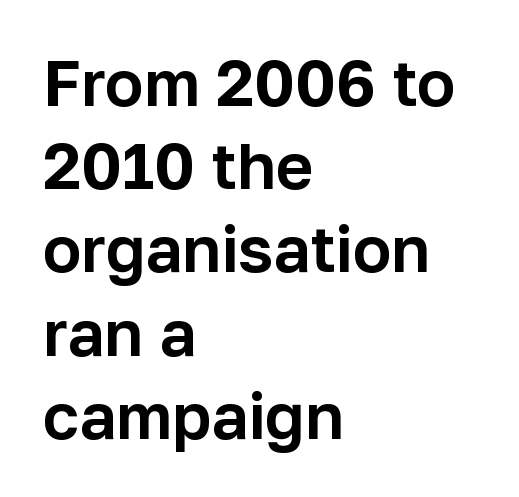
Q: Is the text italic (slanted)? A: No, it is upright.
Q: Is the typeface a serif or a sans-serif typeface? A: Sans-serif.
Q: Is the text underlined? A: No.
Q: How is the paragraph aligned? A: Left-aligned.
Q: Is the spacing between letters normal or unusually wide? A: Normal.
Q: Is the spacing between lines tight, normal or loose? A: Normal.
Q: Width (condensed, normal, or wide)? A: Normal.
Q: Stroke contrast? A: Low.
Q: x-height? A: Medium.
Q: Monospaced? A: No.
